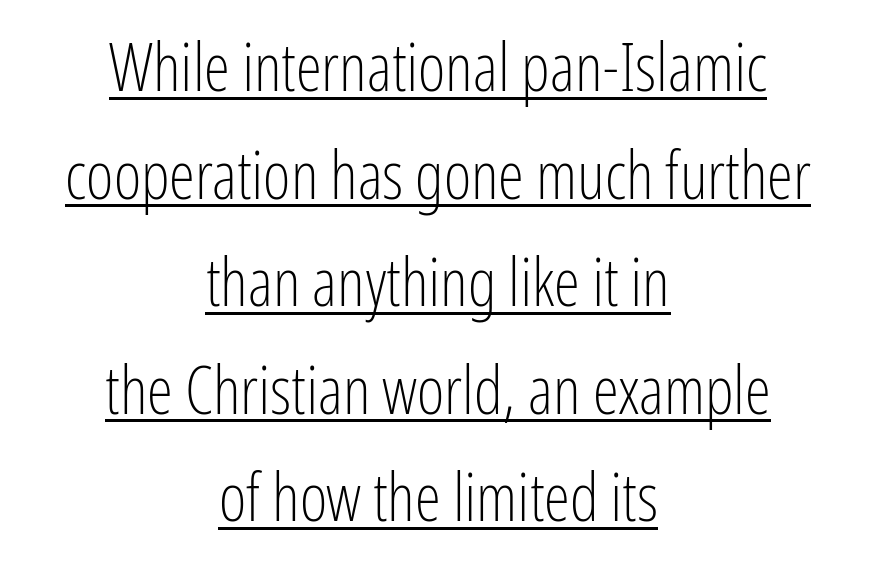
Q: Is the text bold? A: No.
Q: Is the text italic (slanted)? A: No, it is upright.
Q: Is the typeface a serif or a sans-serif typeface? A: Sans-serif.
Q: Is the text underlined? A: Yes.
Q: How is the paragraph aligned? A: Centered.
Q: Is the spacing between letters normal or unusually wide? A: Normal.
Q: Is the spacing between lines tight, normal or loose? A: Normal.
Q: Width (condensed, normal, or wide)? A: Condensed.
Q: Stroke contrast? A: Low.
Q: x-height? A: Medium.
Q: Monospaced? A: No.
